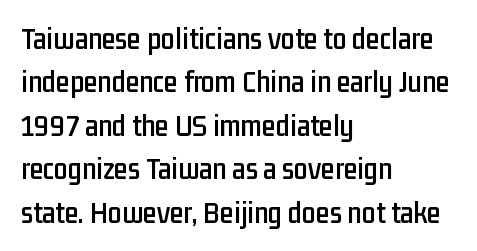
Q: Is the text italic (slanted)? A: No, it is upright.
Q: Is the typeface a serif or a sans-serif typeface? A: Sans-serif.
Q: Is the text underlined? A: No.
Q: How is the paragraph aligned? A: Left-aligned.
Q: Is the spacing between letters normal or unusually wide? A: Normal.
Q: Is the spacing between lines tight, normal or loose? A: Normal.
Q: Width (condensed, normal, or wide)? A: Condensed.
Q: Stroke contrast? A: Low.
Q: x-height? A: Medium.
Q: Monospaced? A: No.
